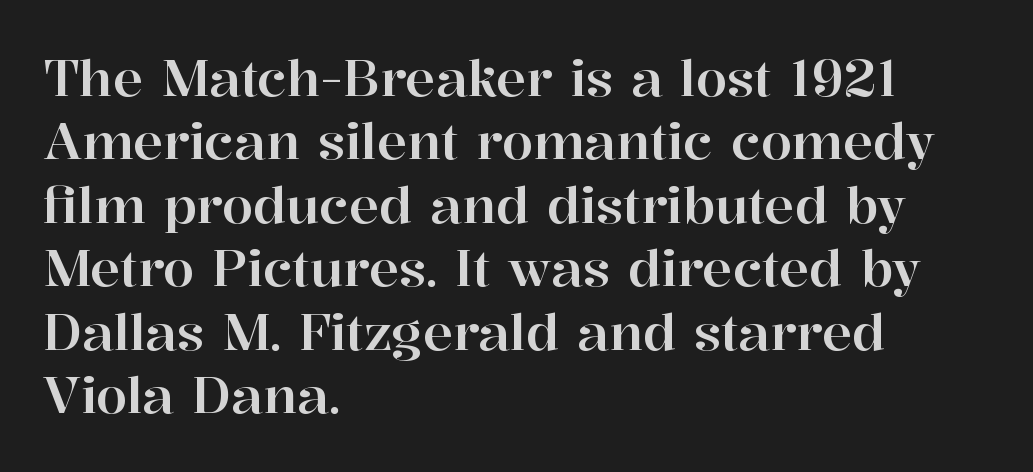
The image shows 50 px serif type, upright; set left-aligned, normal line spacing (1.27x), normal letter spacing, not underlined; high stroke contrast and a medium x-height.
